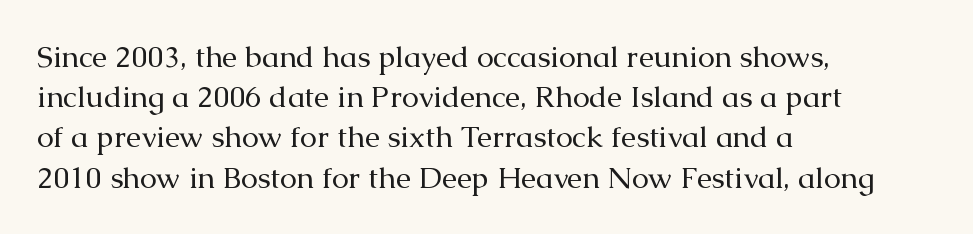
Words float on clear page, feet unadorned. A roman cut, with each character standing at attention. The typesetter chose a ragged-right arrangement here. Evenly set lines give the paragraph a standard silhouette.
